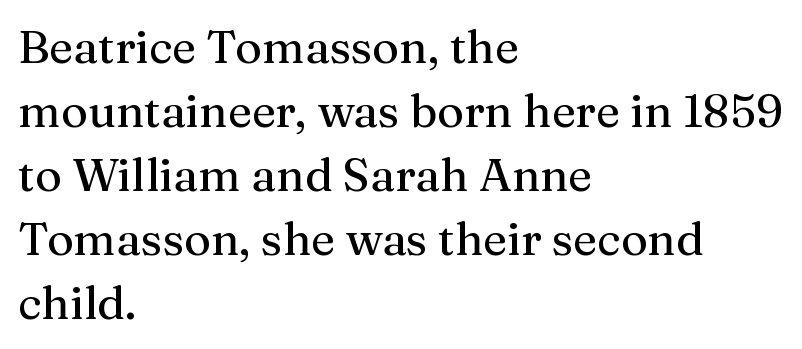
The image shows 46 px serif type, upright; set left-aligned, normal line spacing (1.39x), normal letter spacing, not underlined; medium stroke contrast and a medium x-height.
